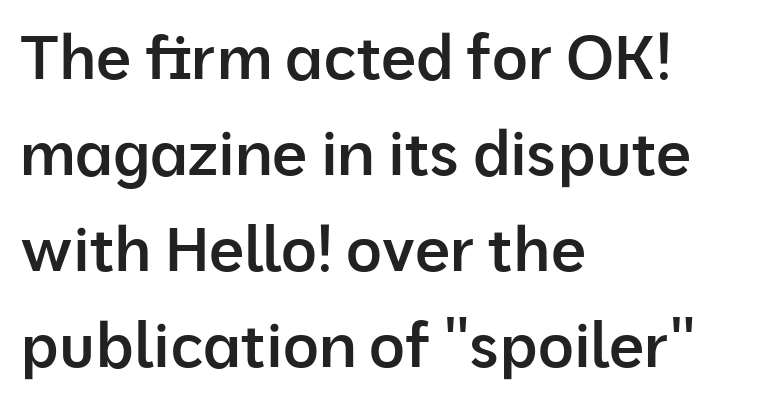
{"serif": "no", "italic": "no", "bold": "semi", "weight": "semibold", "width": "normal", "stroke_contrast": "low", "x_height": "medium", "monospaced": "no", "underline": "no", "align": "left", "line_spacing": "normal", "line_spacing_ratio": 1.55, "letter_spacing": "normal", "letter_spacing_em": 0.0, "glyph_px": 62}
